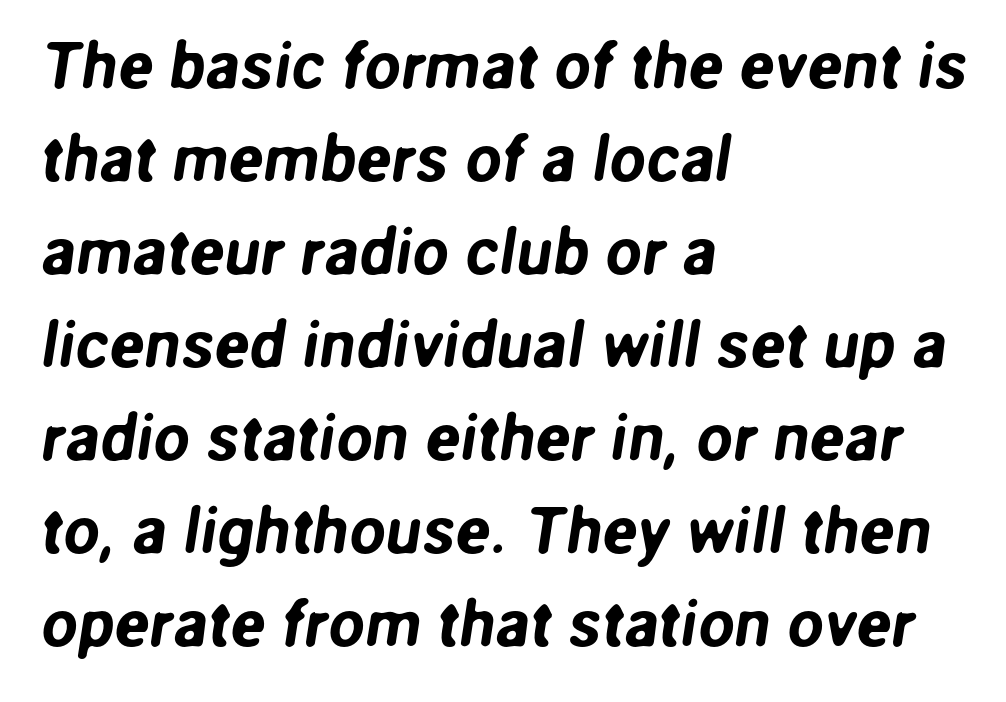
Do the characters align in a grid? No, the font is proportional. Has an underline been added? It has not. Line spacing here is normal. Tracking here is standard; glyphs follow each other at the usual distance. Does the type have serifs? No, each stem ends abruptly. The passage is arranged the way most books set body copy — flush left.
